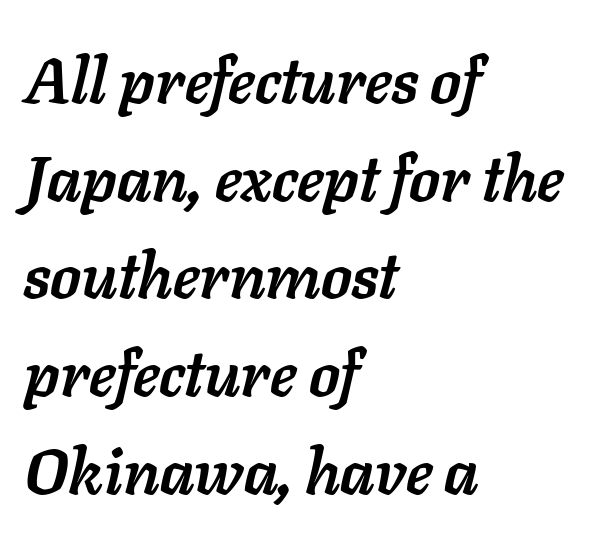
{"italic": "yes", "lean": "right", "slant_degrees": 11, "bold": "yes", "weight": "semibold", "width": "normal", "stroke_contrast": "low", "x_height": "medium", "monospaced": "no", "underline": "no", "align": "left", "line_spacing": "normal", "line_spacing_ratio": 1.55, "letter_spacing": "normal", "letter_spacing_em": 0.0, "glyph_px": 63}
